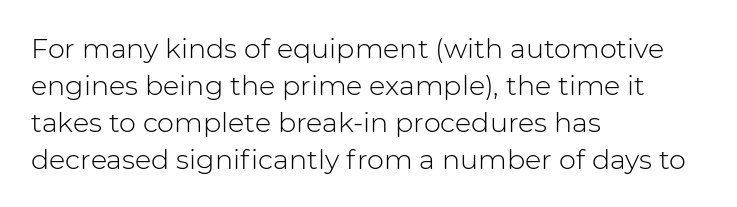
Q: Is the text bold? A: No.
Q: Is the text italic (slanted)? A: No, it is upright.
Q: Is the text underlined? A: No.
Q: How is the paragraph aligned? A: Left-aligned.
Q: Is the spacing between letters normal or unusually wide? A: Normal.
Q: Is the spacing between lines tight, normal or loose? A: Normal.
